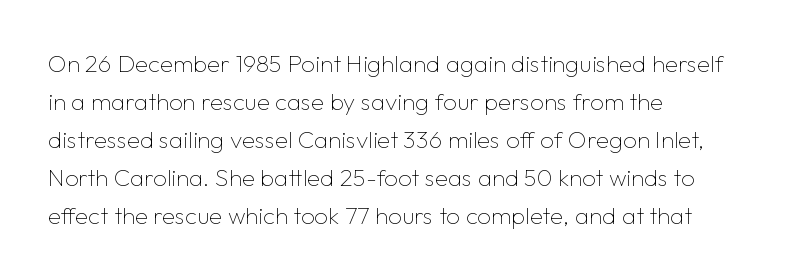
Q: Is the text bold? A: No.
Q: Is the text italic (slanted)? A: No, it is upright.
Q: Is the text underlined? A: No.
Q: How is the paragraph aligned? A: Left-aligned.
Q: Is the spacing between letters normal or unusually wide? A: Normal.
Q: Is the spacing between lines tight, normal or loose? A: Normal.
